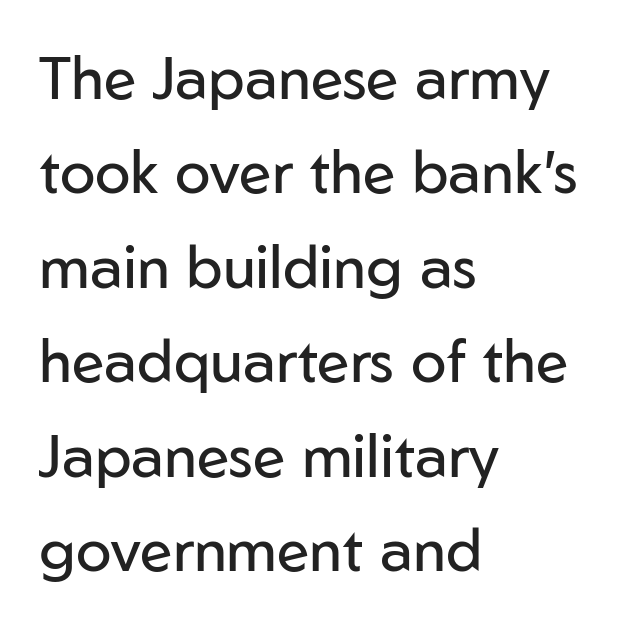
Q: Is the text bold? A: No.
Q: Is the text italic (slanted)? A: No, it is upright.
Q: Is the typeface a serif or a sans-serif typeface? A: Sans-serif.
Q: Is the text underlined? A: No.
Q: How is the paragraph aligned? A: Left-aligned.
Q: Is the spacing between letters normal or unusually wide? A: Normal.
Q: Is the spacing between lines tight, normal or loose? A: Normal.
Q: Width (condensed, normal, or wide)? A: Normal.
Q: Stroke contrast? A: Low.
Q: x-height? A: Medium.
Q: Monospaced? A: No.
